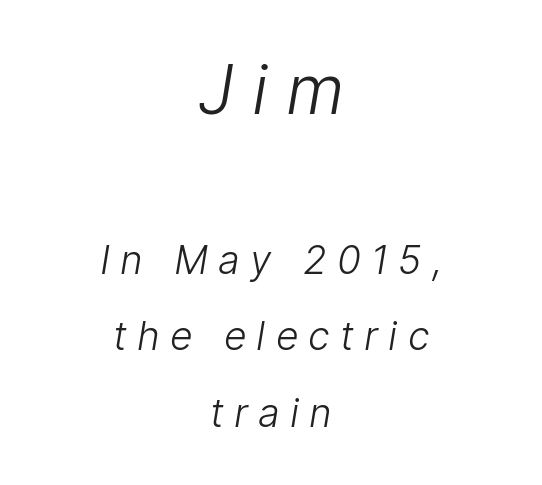
Q: Is the text bold? A: No.
Q: Is the typeface a serif or a sans-serif typeface? A: Sans-serif.
Q: Is the text underlined? A: No.
Q: How is the paragraph aligned? A: Centered.
Q: Is the spacing between letters normal or unusually wide? A: Unusually wide.
Q: Is the spacing between lines tight, normal or loose? A: Loose.
Q: Which block of text is set in a larger size, the first (top) or the second (bottom)? A: The first (top) one.
Q: Width (condensed, normal, or wide)? A: Normal.
Q: Stroke contrast? A: Low.
Q: x-height? A: Medium.
Q: Monospaced? A: No.
